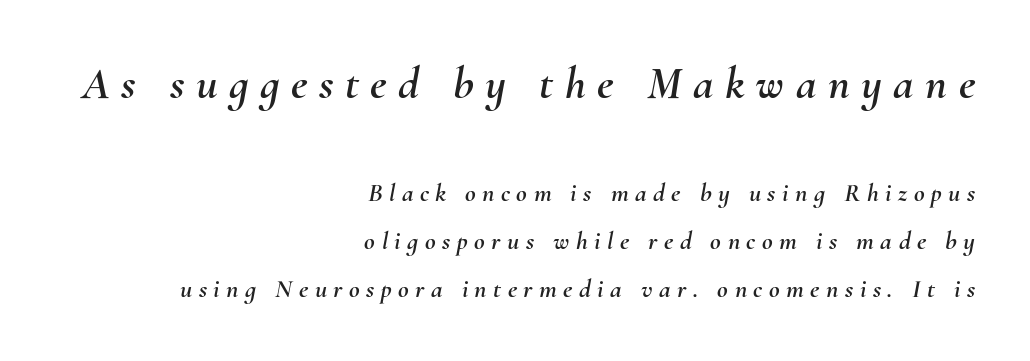
{"italic": "yes", "lean": "right", "slant_degrees": 10, "width": "normal", "stroke_contrast": "medium", "x_height": "small", "monospaced": "no", "underline": "no", "align": "right", "line_spacing_ratio": 1.84, "letter_spacing": "wide", "letter_spacing_em": 0.25, "larger_block": "first", "size_ratio": 1.77, "glyph_px": 46}
